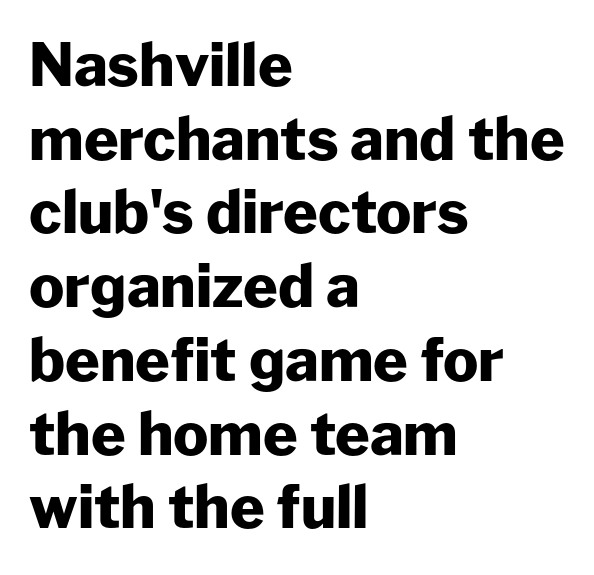
The image shows 59 px heavy sans-serif type, upright; set left-aligned, normal line spacing (1.25x), normal letter spacing, not underlined; low stroke contrast and a medium x-height.
